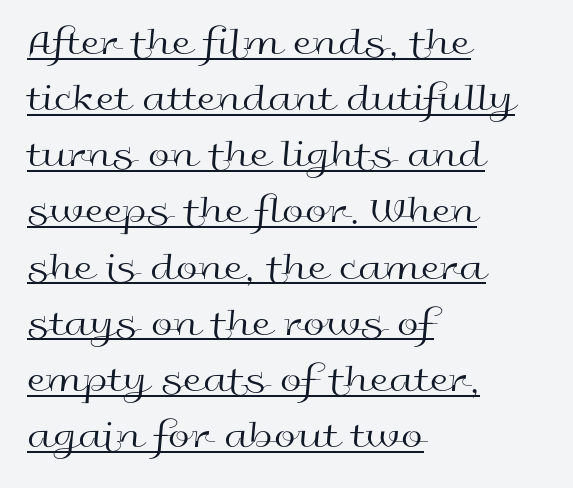
Q: Is the text bold? A: No.
Q: Is the text italic (slanted)? A: No, it is upright.
Q: Is the typeface a serif or a sans-serif typeface? A: Sans-serif.
Q: Is the text underlined? A: Yes.
Q: How is the paragraph aligned? A: Left-aligned.
Q: Is the spacing between letters normal or unusually wide? A: Normal.
Q: Is the spacing between lines tight, normal or loose? A: Normal.
Q: Width (condensed, normal, or wide)? A: Wide.
Q: x-height? A: Medium.
Q: Monospaced? A: No.
